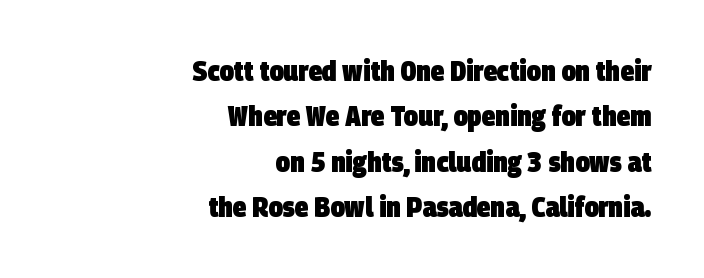
The image shows 28 px heavy, condensed sans-serif type; set right-aligned, normal line spacing (1.62x), normal letter spacing, not underlined; low stroke contrast and a large x-height.
